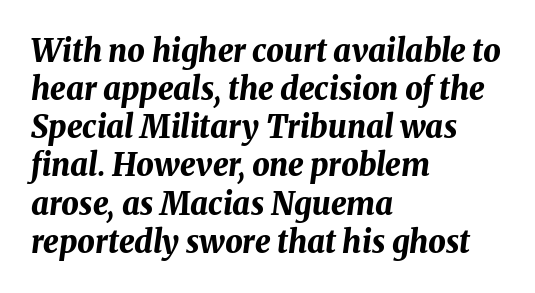
The image shows 31 px bold type, italic (leaning right); set left-aligned, line spacing 1.23x, normal letter spacing, not underlined; medium stroke contrast and a medium x-height.
